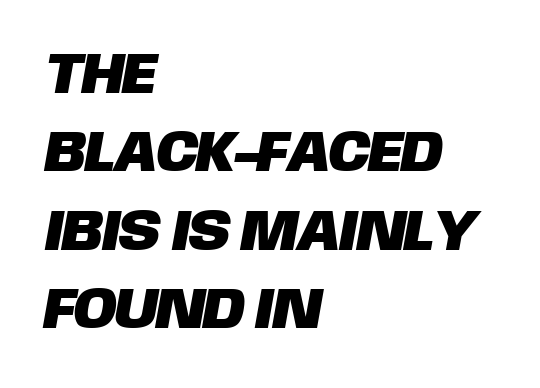
Q: Is the typeface a serif or a sans-serif typeface? A: Sans-serif.
Q: Is the text underlined? A: No.
Q: How is the paragraph aligned? A: Left-aligned.
Q: Is the spacing between letters normal or unusually wide? A: Normal.
Q: Is the spacing between lines tight, normal or loose? A: Normal.
Q: Width (condensed, normal, or wide)? A: Normal.
Q: Stroke contrast? A: Low.
Q: x-height? A: Large.
Q: Monospaced? A: No.
